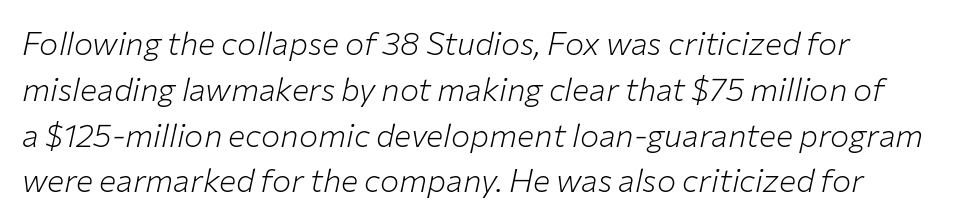
{"italic": "yes", "lean": "right", "slant_degrees": 12, "bold": "no", "weight": "light", "width": "normal", "stroke_contrast": "low", "x_height": "medium", "monospaced": "no", "underline": "no", "line_spacing": "normal", "line_spacing_ratio": 1.43, "letter_spacing": "normal", "letter_spacing_em": 0.0, "glyph_px": 32}
